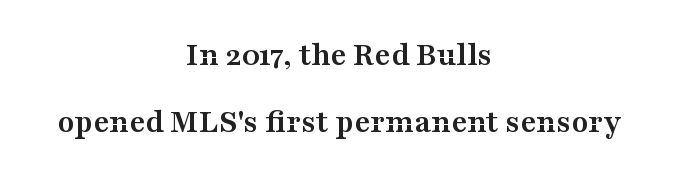
The rendering positions every line midway between the sides. Decoration check: the copy has no underline. Plenty of ink on the page — the face is bold. Leading: increased.
